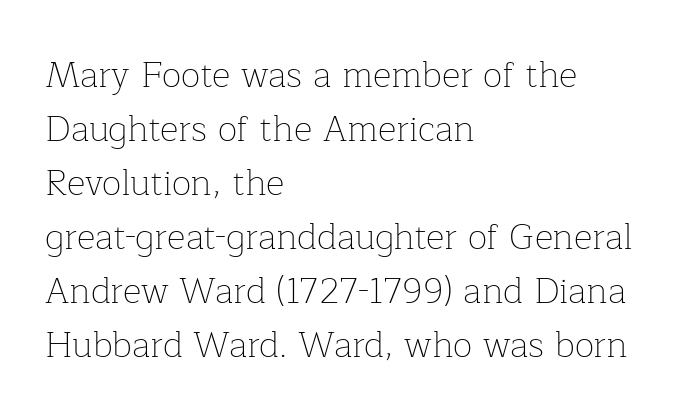
Q: Is the text bold? A: No.
Q: Is the text italic (slanted)? A: No, it is upright.
Q: Is the typeface a serif or a sans-serif typeface? A: Serif.
Q: Is the text underlined? A: No.
Q: How is the paragraph aligned? A: Left-aligned.
Q: Is the spacing between letters normal or unusually wide? A: Normal.
Q: Is the spacing between lines tight, normal or loose? A: Normal.
Q: Width (condensed, normal, or wide)? A: Normal.
Q: Stroke contrast? A: Low.
Q: x-height? A: Medium.
Q: Monospaced? A: No.
